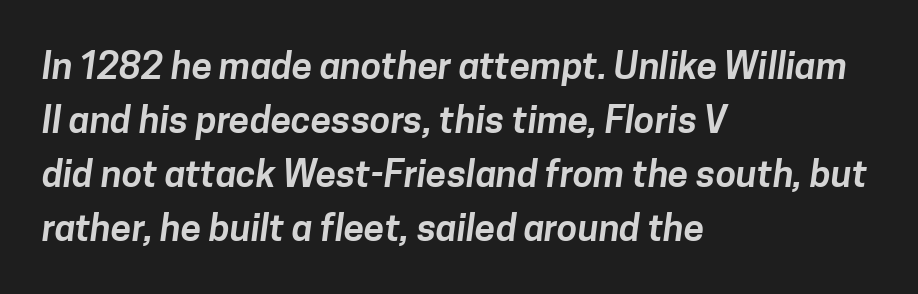
{"serif": "no", "width": "normal", "stroke_contrast": "low", "x_height": "medium", "monospaced": "no", "underline": "no", "align": "left", "line_spacing": "normal", "line_spacing_ratio": 1.46, "letter_spacing": "normal", "letter_spacing_em": 0.0, "glyph_px": 37}
